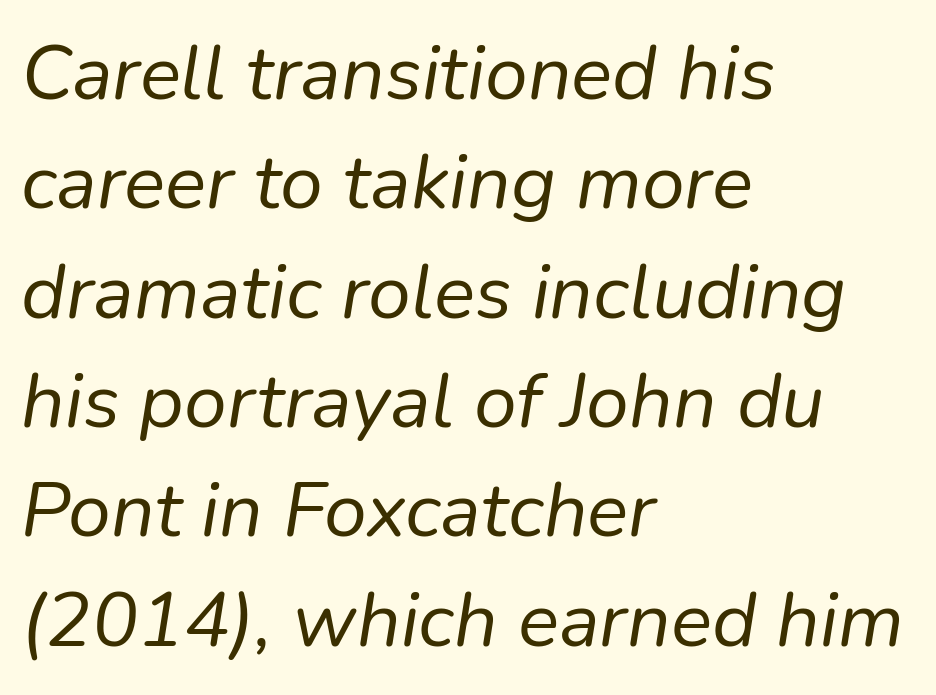
{"italic": "yes", "lean": "right", "slant_degrees": 9, "bold": "no", "weight": "regular", "width": "normal", "stroke_contrast": "low", "x_height": "medium", "monospaced": "no", "underline": "no", "align": "left", "line_spacing": "normal", "line_spacing_ratio": 1.42, "letter_spacing": "normal", "letter_spacing_em": 0.0, "glyph_px": 77}
